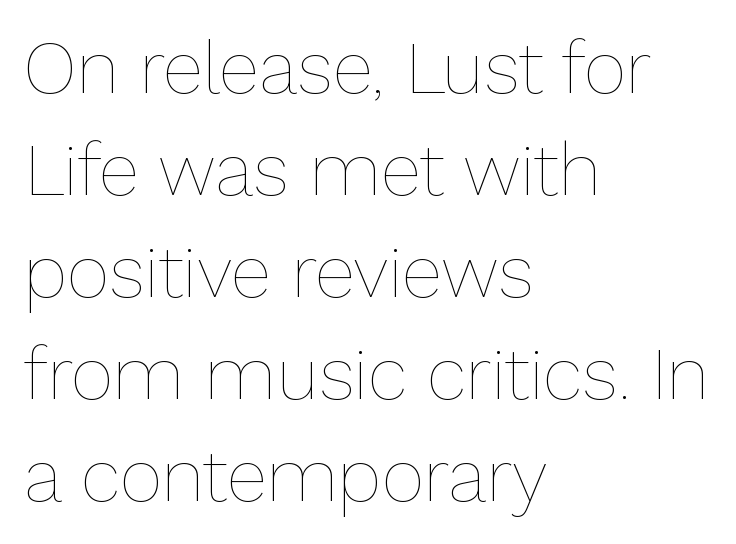
{"italic": "no", "bold": "no", "weight": "thin", "width": "normal", "stroke_contrast": "low", "x_height": "medium", "monospaced": "no", "underline": "no", "align": "left", "line_spacing": "normal", "line_spacing_ratio": 1.38, "letter_spacing": "normal", "letter_spacing_em": 0.0, "glyph_px": 74}
